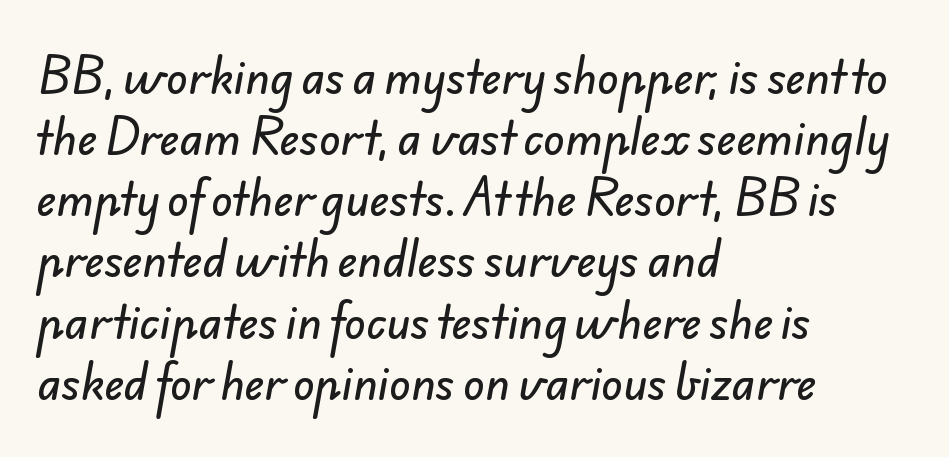
{"serif": "no", "width": "normal", "stroke_contrast": "low", "x_height": "small", "monospaced": "no", "underline": "no", "align": "left", "line_spacing": "normal", "line_spacing_ratio": 1.39, "letter_spacing": "normal", "letter_spacing_em": 0.0, "glyph_px": 44}
